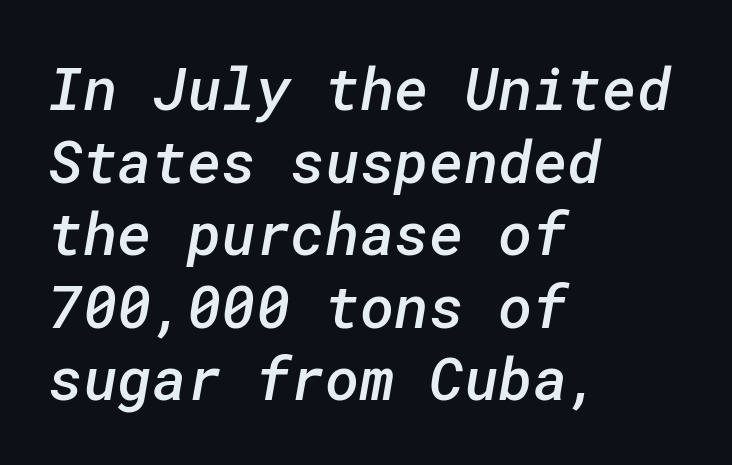
The image shows 59 px semibold sans-serif type; set left-aligned, line spacing 1.23x, normal letter spacing, not underlined; low stroke contrast and a medium x-height.
